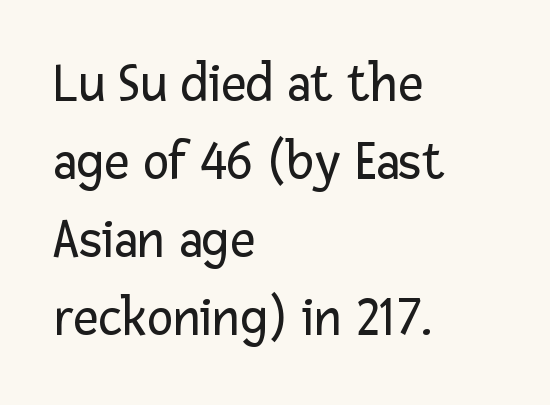
{"serif": "no", "italic": "no", "bold": "no", "weight": "regular", "width": "normal", "stroke_contrast": "low", "x_height": "medium", "monospaced": "no", "underline": "no", "align": "left", "line_spacing": "normal", "line_spacing_ratio": 1.42, "letter_spacing": "normal", "letter_spacing_em": 0.0, "glyph_px": 55}
